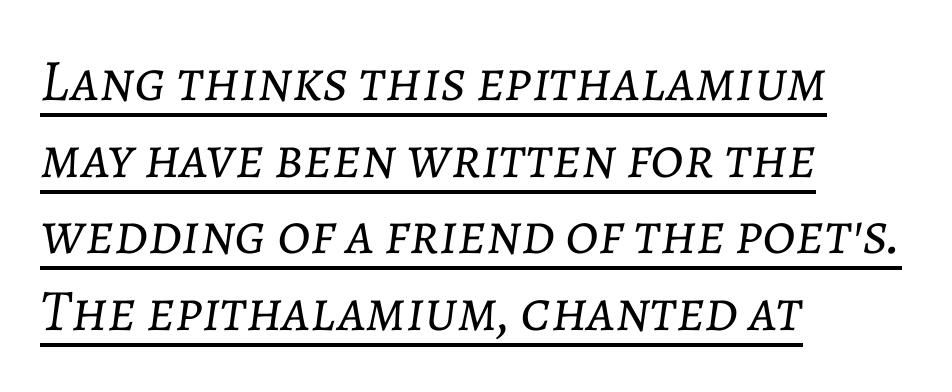
These lines are rendered in a variable-pitch font. A student would call this left alignment; a typographer would say flush left, rag right. The axis of the letterforms is tilted away from vertical. Underline: present. Unbolded letterforms with no extra heft.
